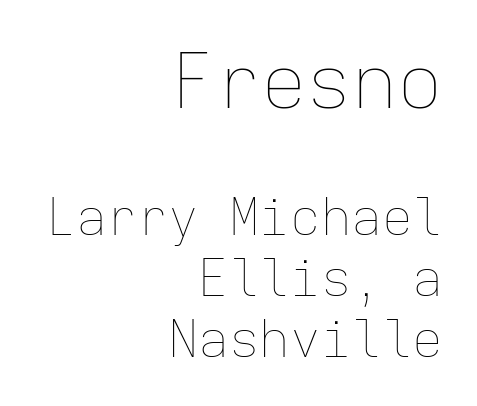
The image shows 76 px thin type, upright, monospaced; set right-aligned, line spacing 1.19x, normal letter spacing, not underlined; the first (top) block is 1.49x larger; low stroke contrast and a medium x-height.
